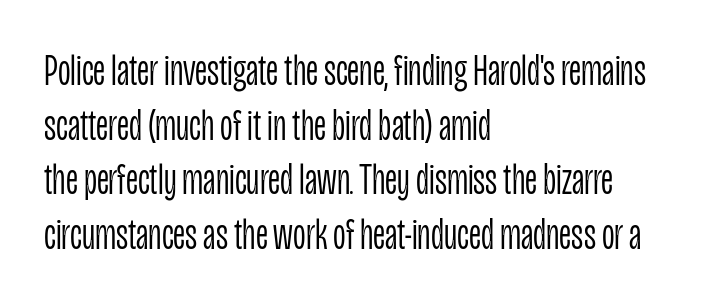
Summary of weight: not heavy and not bold. Where is the straight margin? On the left. Notice how the stems are strictly vertical — no italics here. Font category for this specimen: sans-serif.
